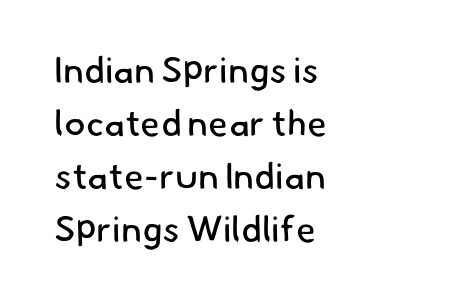
Q: Is the text bold? A: No.
Q: Is the typeface a serif or a sans-serif typeface? A: Sans-serif.
Q: Is the text underlined? A: No.
Q: How is the paragraph aligned? A: Left-aligned.
Q: Is the spacing between letters normal or unusually wide? A: Normal.
Q: Is the spacing between lines tight, normal or loose? A: Normal.
Q: Width (condensed, normal, or wide)? A: Normal.
Q: Stroke contrast? A: Low.
Q: x-height? A: Small.
Q: Monospaced? A: No.
